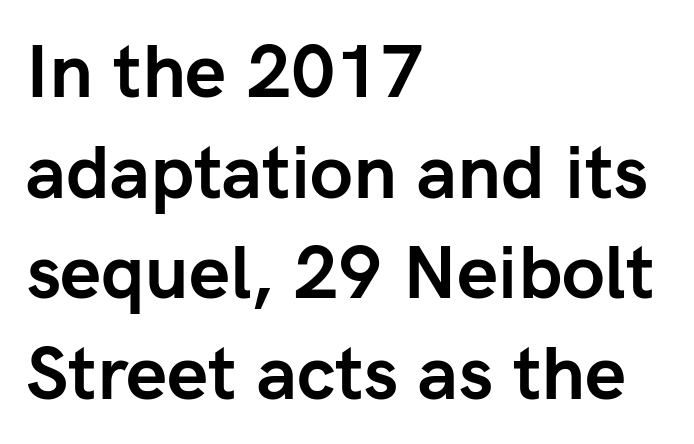
The image shows 74 px semibold sans-serif type, upright; set left-aligned, normal line spacing (1.36x), normal letter spacing, not underlined; low stroke contrast and a medium x-height.
